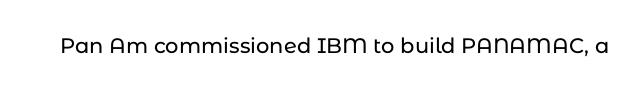
Every character sits straight up, as roman type does. The string is rendered with underlining switched off. Students, note that the glyphs here touch the page at normal intervals.
